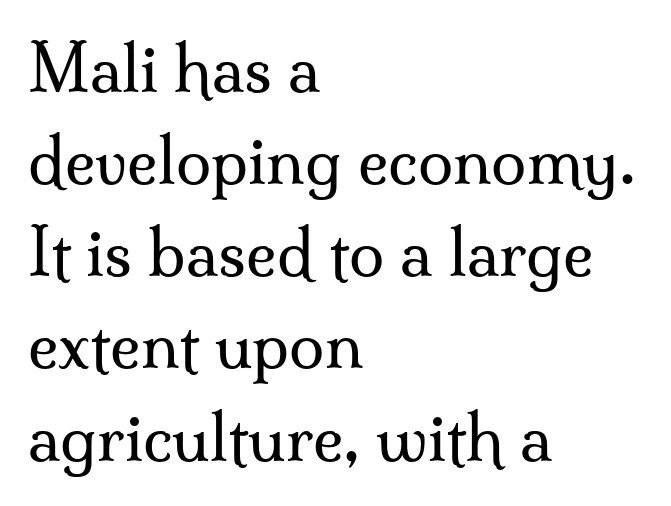
{"serif": "yes", "italic": "no", "bold": "no", "weight": "regular", "width": "normal", "stroke_contrast": "medium", "x_height": "small", "monospaced": "no", "underline": "no", "align": "left", "line_spacing": "normal", "line_spacing_ratio": 1.44, "letter_spacing": "normal", "letter_spacing_em": 0.0, "glyph_px": 64}
